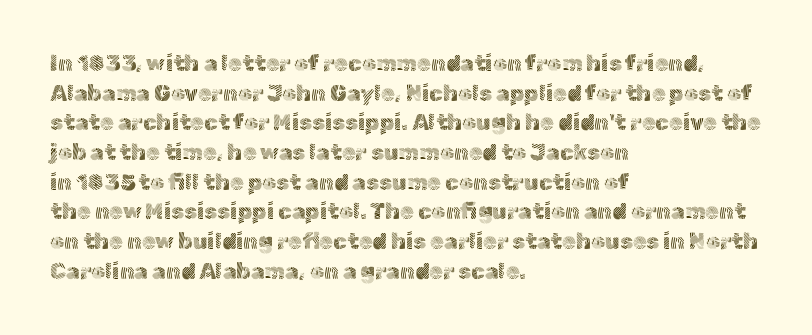
The image shows 22 px text type, upright; set left-aligned, normal line spacing (1.35x), normal letter spacing, not underlined.
